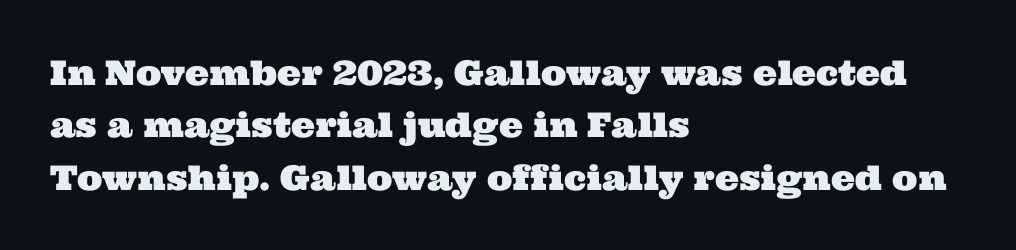
The image shows 34 px wide serif type; set left-aligned, normal line spacing (1.54x), normal letter spacing, not underlined; medium stroke contrast and a medium x-height.
